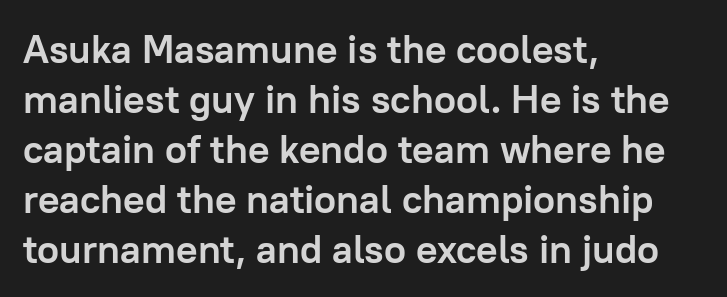
The passage shown is typed in a proportional face where columns would drift. It's the straight-up-and-down kind of type. Every row of glyphs begins at an identical x-position on the left. Between one letter and the next there's only the usual sliver of space. These lines are composed in type without serifs.
